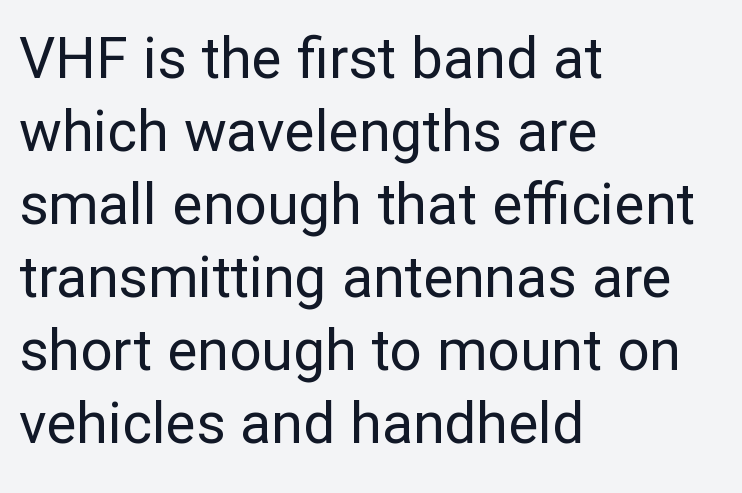
You can tell from the bare stems that sans-serif type was used. Stems here are at most as thick as an everyday book face. Nope, not italic — everything's standing straight. The text block is weighted toward the left margin, trailing off unevenly rightward.
